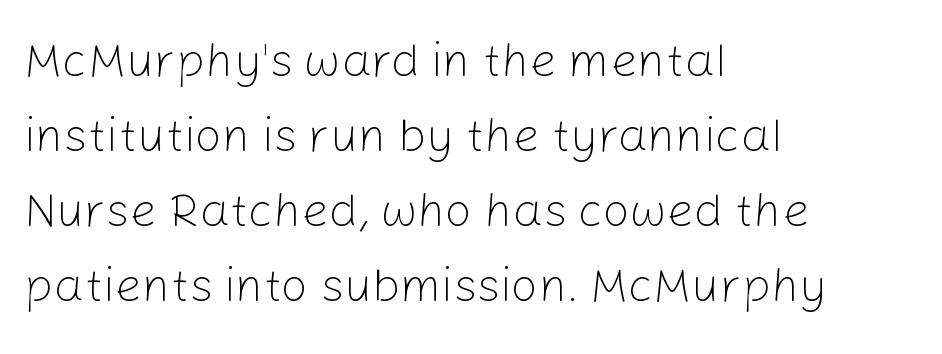
Q: Is the text bold? A: No.
Q: Is the text italic (slanted)? A: No, it is upright.
Q: Is the typeface a serif or a sans-serif typeface? A: Sans-serif.
Q: Is the text underlined? A: No.
Q: How is the paragraph aligned? A: Left-aligned.
Q: Is the spacing between letters normal or unusually wide? A: Normal.
Q: Is the spacing between lines tight, normal or loose? A: Normal.
Q: Width (condensed, normal, or wide)? A: Normal.
Q: Stroke contrast? A: Low.
Q: x-height? A: Medium.
Q: Monospaced? A: No.
